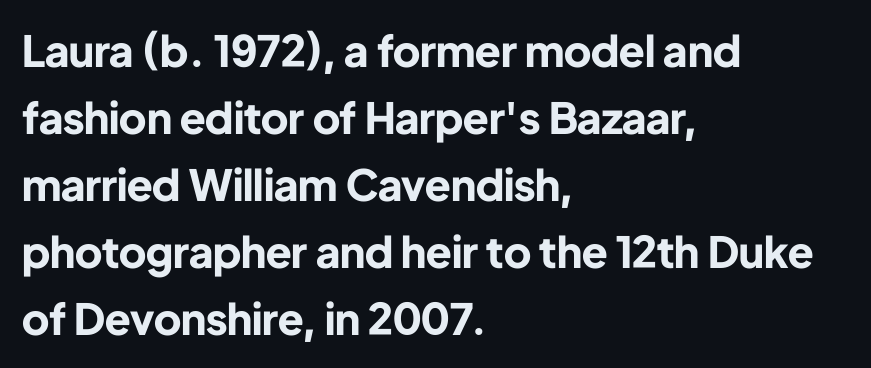
Leading matches the norm, producing a regular column. Spacing verdict: proportional, widths tailored to each character. The space beneath each line is pristine and unruled. Typographically, this falls in the sans-serif category. You'd pick this weight for a headline — it's a proper bold. Posture: vertical.
